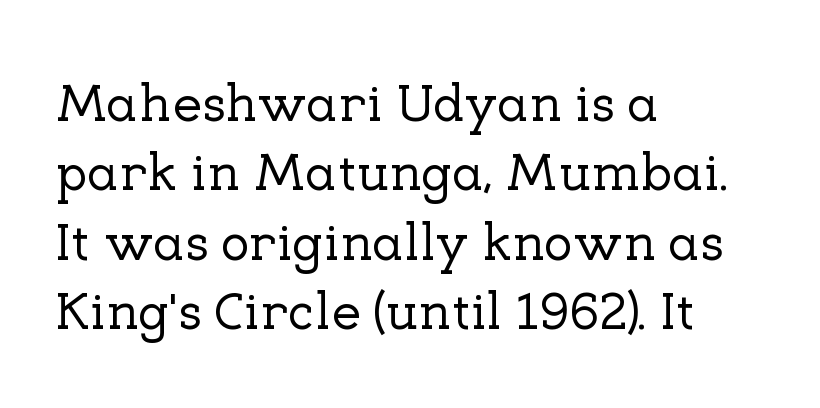
Vertical strokes here are truly vertical. The text was rendered using a seriffed face with decorative stroke endings. Regular leading. These lines are rendered in a variable-pitch font. Which margin do the lines hug? The left one — the right edge is uneven. The letterforms sit shoulder to shoulder at normal distance.
